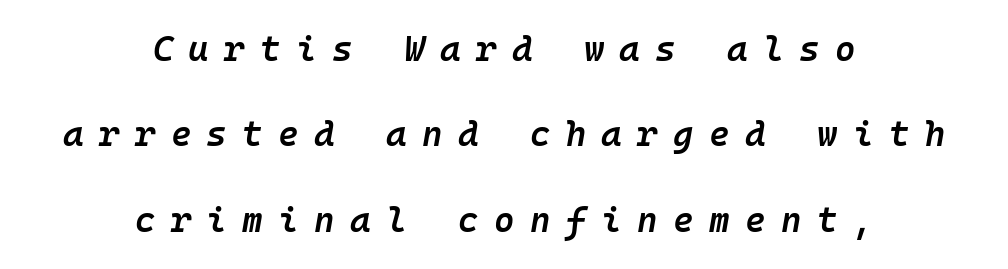
Q: Is the text bold? A: Semi-bold.
Q: Is the text italic (slanted)? A: Yes, it leans right by about 10 degrees.
Q: Is the text underlined? A: No.
Q: How is the paragraph aligned? A: Centered.
Q: Is the spacing between letters normal or unusually wide? A: Unusually wide.
Q: Is the spacing between lines tight, normal or loose? A: Loose.
Q: Width (condensed, normal, or wide)? A: Normal.
Q: Stroke contrast? A: Low.
Q: x-height? A: Medium.
Q: Monospaced? A: Yes.
